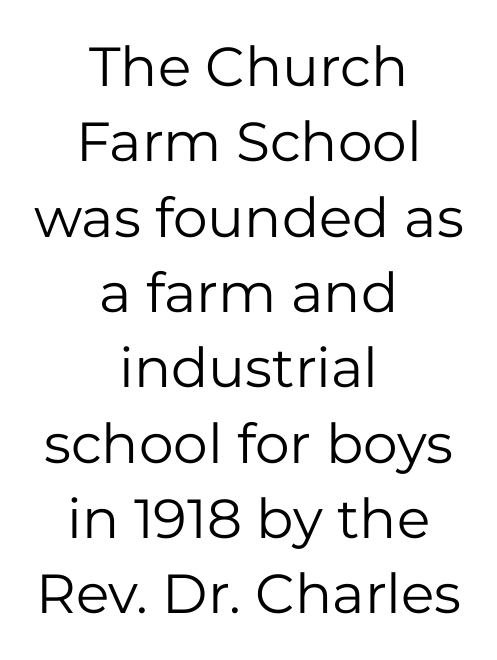
These lines keep a tight, regular rhythm from letter to letter. Rendered with straight, roman letterforms. Each letter keeps its own natural width here, so spacing adapts to shape. One-word summary of the alignment: center. These glyphs show unthickened strokes, regular width or finer. Underline: absent.
